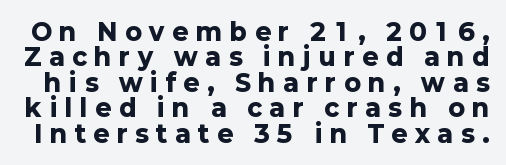
Q: Is the text bold? A: Yes.
Q: Is the text italic (slanted)? A: No, it is upright.
Q: Is the text underlined? A: No.
Q: Is the spacing between letters normal or unusually wide? A: Unusually wide.
Q: Is the spacing between lines tight, normal or loose? A: Tight.
